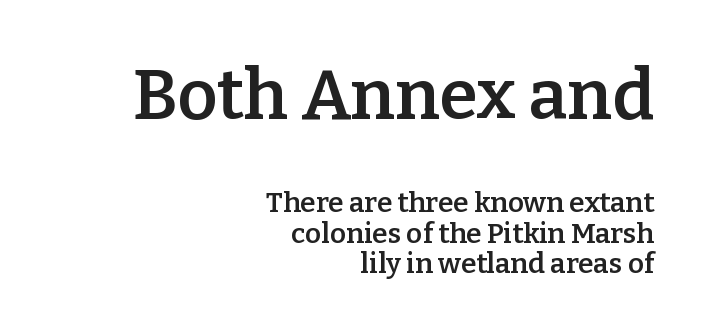
Q: Is the text bold? A: Semi-bold.
Q: Is the text italic (slanted)? A: No, it is upright.
Q: Is the typeface a serif or a sans-serif typeface? A: Serif.
Q: Is the text underlined? A: No.
Q: How is the paragraph aligned? A: Right-aligned.
Q: Is the spacing between letters normal or unusually wide? A: Normal.
Q: Is the spacing between lines tight, normal or loose? A: Tight.
Q: Which block of text is set in a larger size, the first (top) or the second (bottom)? A: The first (top) one.
Q: Width (condensed, normal, or wide)? A: Normal.
Q: Stroke contrast? A: Low.
Q: x-height? A: Medium.
Q: Monospaced? A: No.
